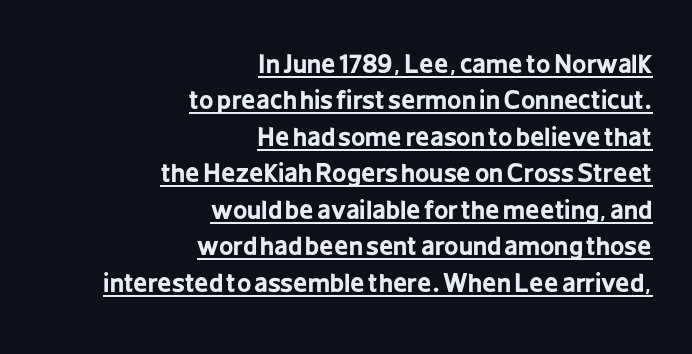
{"italic": "no", "bold": "yes", "underline": "yes", "align": "right", "line_spacing": "normal", "line_spacing_ratio": 1.46, "letter_spacing": "normal", "letter_spacing_em": 0.0, "glyph_px": 25}
